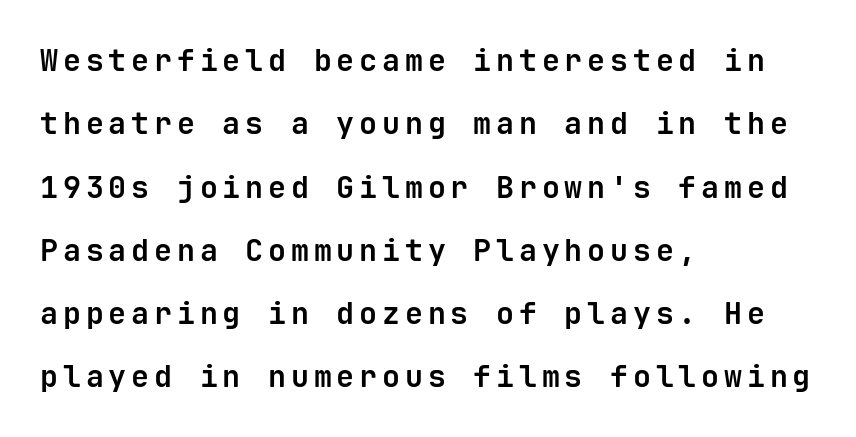
The image shows 30 px bold sans-serif type, upright, monospaced; set left-aligned, loose line spacing (2.11x), not underlined; low stroke contrast and a medium x-height.
